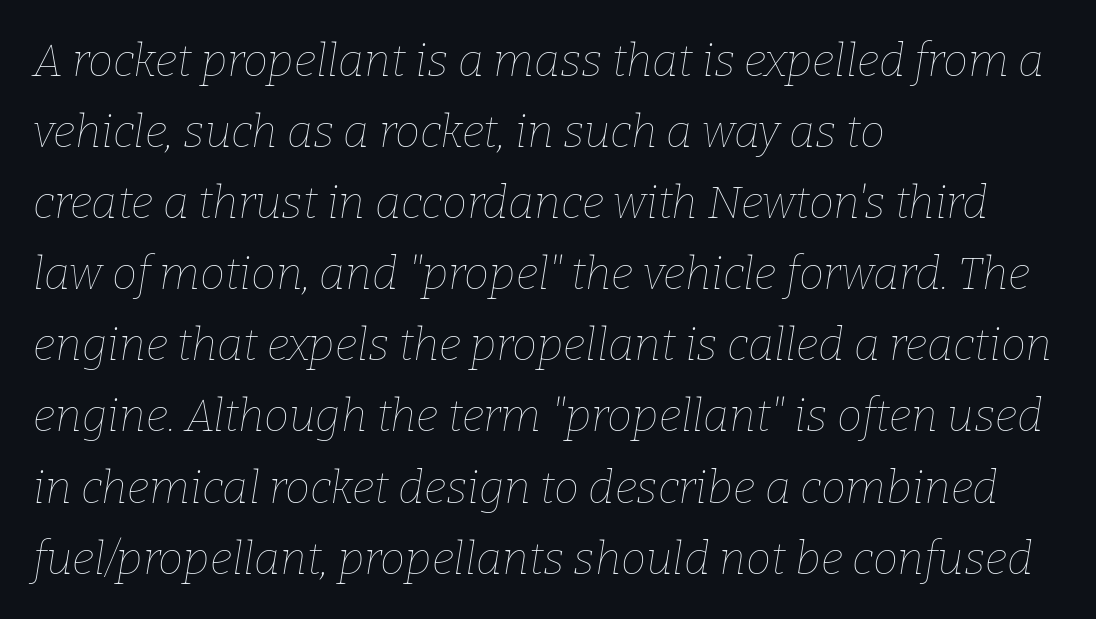
The baseline area is clear. Does extra space separate the letters? No, they use regular spacing. Tall strokes in this sample are angled rather than plumb. Line spacing here is normal. Reading down the block, your eye returns to a fixed left position each line.
